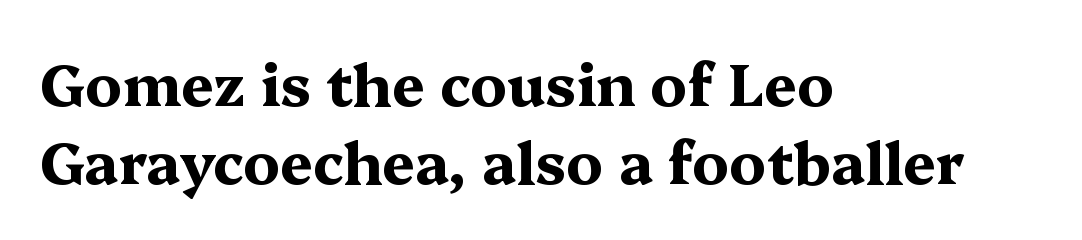
{"serif": "yes", "italic": "no", "bold": "yes", "weight": "bold", "width": "wide", "stroke_contrast": "medium", "x_height": "medium", "monospaced": "no", "underline": "no", "align": "left", "line_spacing": "normal", "line_spacing_ratio": 1.35, "letter_spacing": "normal", "letter_spacing_em": 0.0, "glyph_px": 58}
